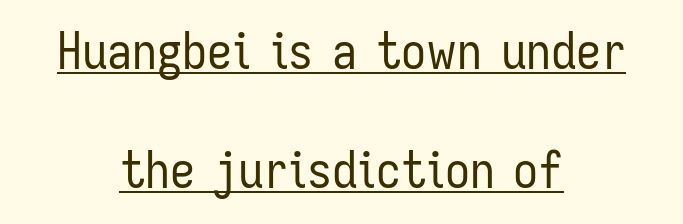
The image shows 50 px regular-weight, condensed sans-serif type, upright; set centered, loose line spacing (2.39x), normal letter spacing, underlined; low stroke contrast and a medium x-height.
